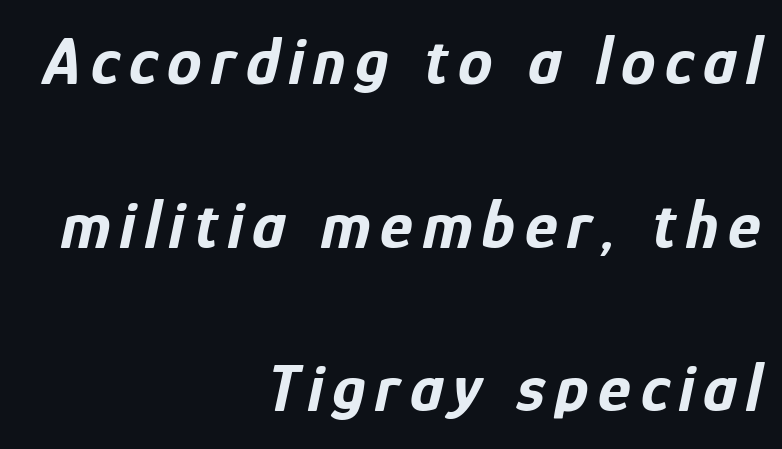
Q: Is the text bold? A: Yes.
Q: Is the text italic (slanted)? A: Yes, it leans right by about 12 degrees.
Q: Is the text underlined? A: No.
Q: How is the paragraph aligned? A: Right-aligned.
Q: Is the spacing between lines tight, normal or loose? A: Loose.
Q: Width (condensed, normal, or wide)? A: Condensed.
Q: Stroke contrast? A: Low.
Q: x-height? A: Medium.
Q: Monospaced? A: No.
